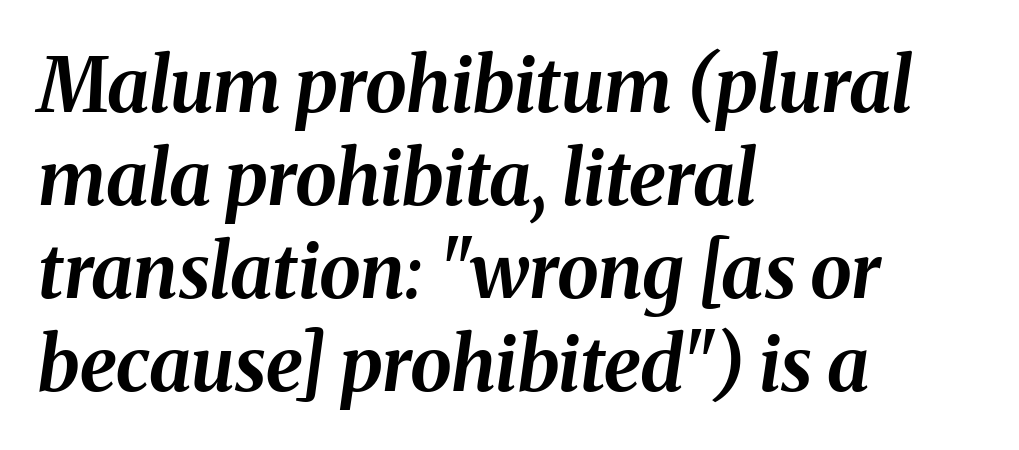
The words here are not underlined. Style check: oblique. Each glyph is drawn with heavy, bold strokes. The type is set solid horizontally, with unmodified tracking. This rendering uses left alignment, leaving the right contour irregular.
